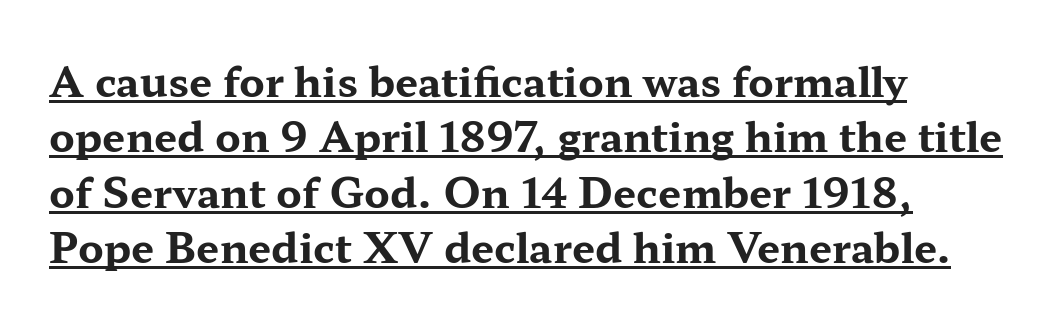
{"serif": "yes", "italic": "no", "bold": "yes", "weight": "bold", "width": "wide", "stroke_contrast": "medium", "x_height": "medium", "monospaced": "no", "underline": "yes", "align": "left", "line_spacing": "normal", "line_spacing_ratio": 1.35, "letter_spacing": "normal", "letter_spacing_em": 0.0, "glyph_px": 41}
